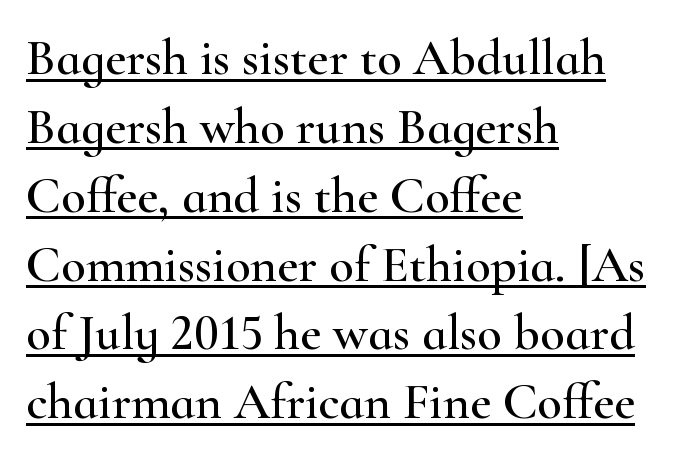
{"serif": "yes", "italic": "no", "width": "wide", "stroke_contrast": "high", "x_height": "small", "monospaced": "no", "underline": "yes", "align": "left", "line_spacing": "normal", "line_spacing_ratio": 1.35, "letter_spacing": "normal", "letter_spacing_em": 0.0, "glyph_px": 51}
